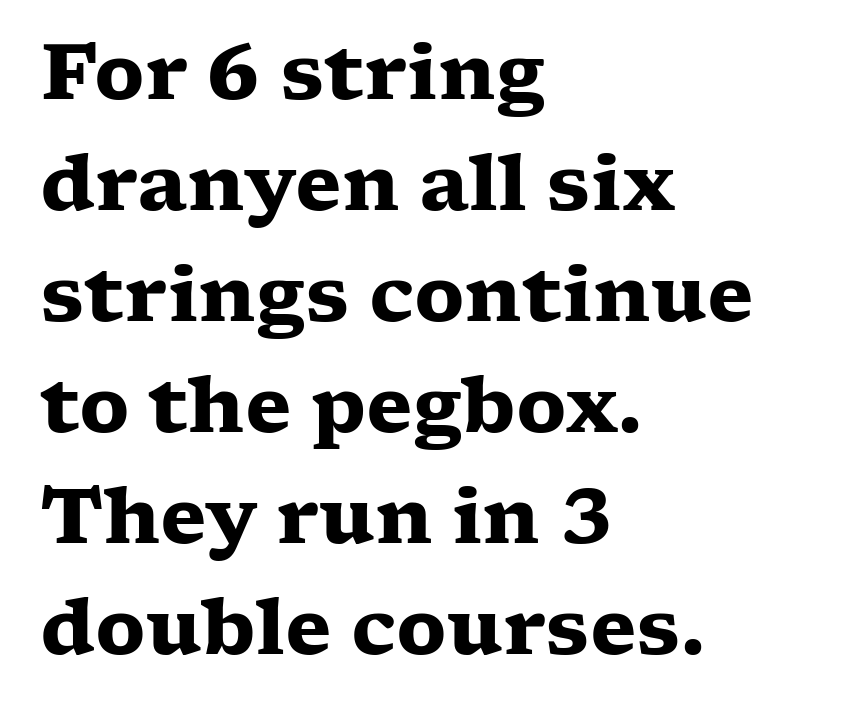
The passage shown is not underscored anywhere. Do the characters align in a grid? No, the font is proportional. Every stem runs plumb, perpendicular to the baseline. Reading down the block, your eye returns to a fixed left position each line. Font category for this specimen: serif.
